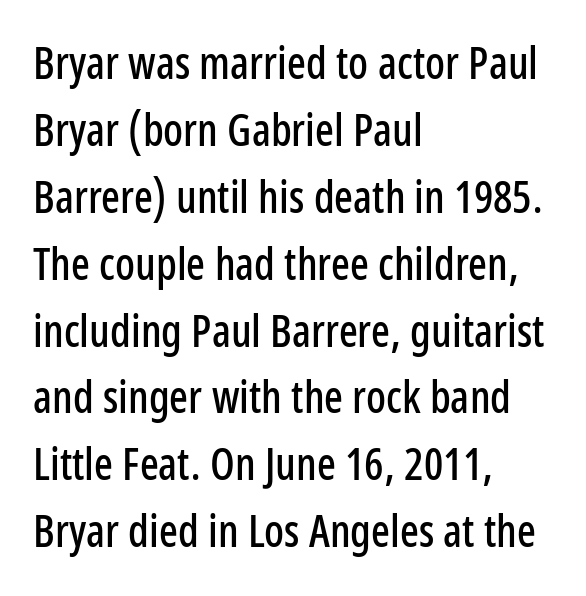
In terms of letterform style, serifs are entirely absent. Glance below the letters and you will spot only blank space. No extra tracking has been applied to these lines. Vertical spacing — default. The text block is weighted toward the left margin, trailing off unevenly rightward. Character widths vary here, with narrow letters taking less room than wide ones.
